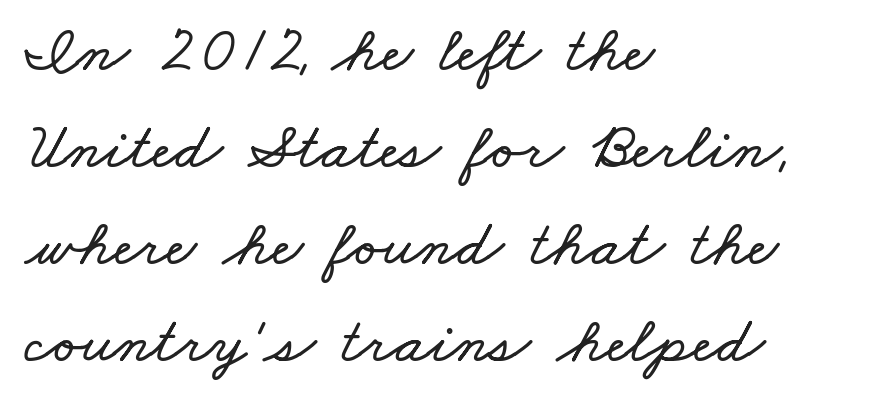
{"width": "wide", "stroke_contrast": "low", "x_height": "small", "monospaced": "no", "underline": "no", "align": "left", "line_spacing": "normal", "line_spacing_ratio": 1.47, "letter_spacing": "normal", "letter_spacing_em": 0.0, "glyph_px": 66}
